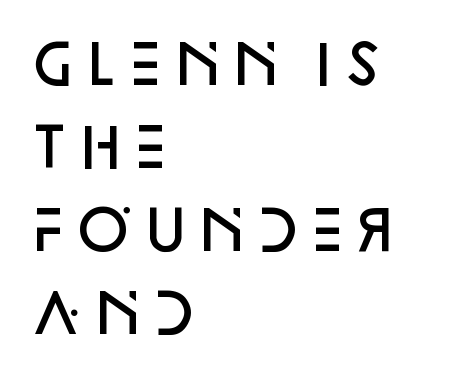
Q: Is the text bold? A: Semi-bold.
Q: Is the text italic (slanted)? A: No, it is upright.
Q: Is the typeface a serif or a sans-serif typeface? A: Sans-serif.
Q: Is the text underlined? A: No.
Q: How is the paragraph aligned? A: Left-aligned.
Q: Is the spacing between letters normal or unusually wide? A: Normal.
Q: Is the spacing between lines tight, normal or loose? A: Normal.
Q: Width (condensed, normal, or wide)? A: Normal.
Q: Stroke contrast? A: Low.
Q: x-height? A: Large.
Q: Monospaced? A: No.
